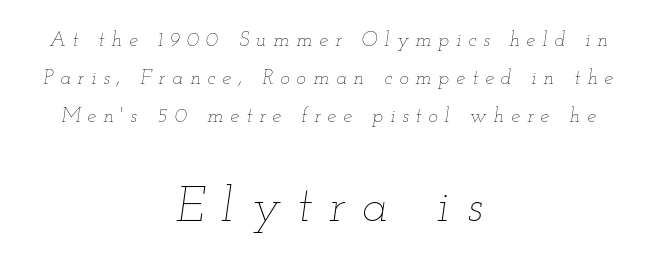
The image shows 49 px thin, wide type, italic (leaning right); set centered, line spacing 1.89x, unusually wide letter spacing (+0.35 em), not underlined; the second (bottom) block is 2.45x larger; low stroke contrast and a small x-height.
